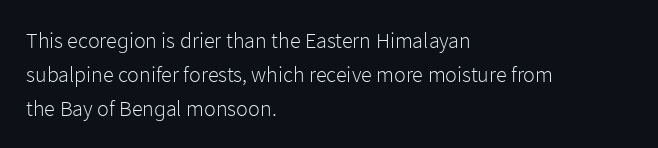
These lines stack with their left ends in a neat column. Any mark beneath the type? The region is blank. Short note: letters normally spaced. The type sits square on the baseline with zero lean.
